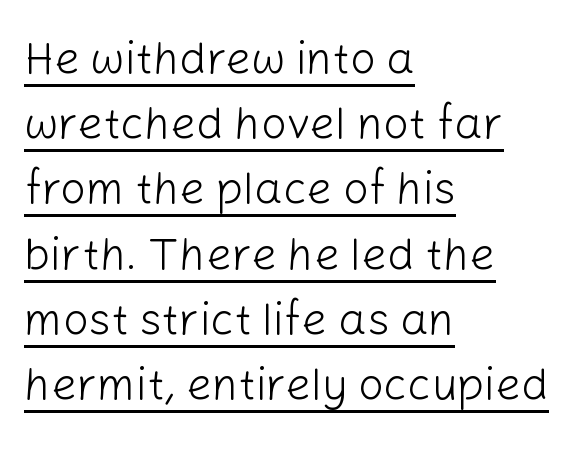
{"serif": "no", "italic": "no", "bold": "no", "weight": "light", "width": "normal", "stroke_contrast": "low", "x_height": "medium", "monospaced": "no", "underline": "yes", "align": "left", "line_spacing": "normal", "line_spacing_ratio": 1.45, "letter_spacing": "normal", "letter_spacing_em": 0.0, "glyph_px": 45}
